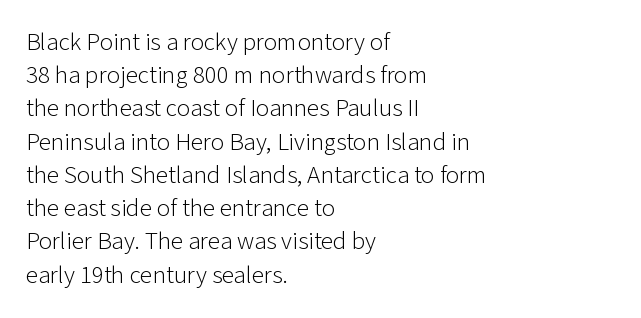
The image shows 25 px text type, upright; set left-aligned, normal line spacing (1.33x), normal letter spacing, not underlined.
